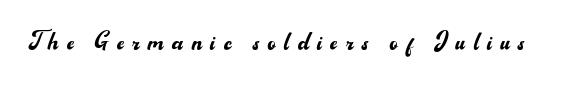
{"serif": "no", "bold": "no", "weight": "regular", "width": "normal", "stroke_contrast": "medium", "x_height": "small", "monospaced": "no", "underline": "no", "letter_spacing": "wide", "letter_spacing_em": 0.27, "glyph_px": 31}
